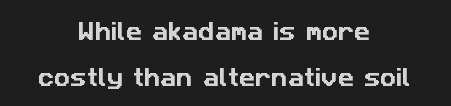
{"underline": "no", "align": "center", "line_spacing": "loose", "line_spacing_ratio": 2.29, "letter_spacing": "normal", "letter_spacing_em": 0.0, "glyph_px": 20}
